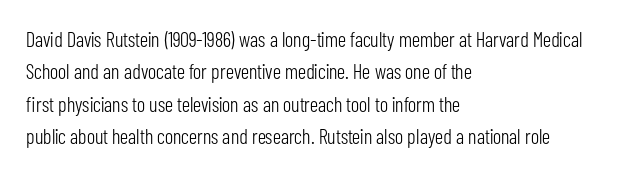
The image shows 21 px text type, upright; set left-aligned, normal line spacing (1.54x), normal letter spacing, not underlined.
